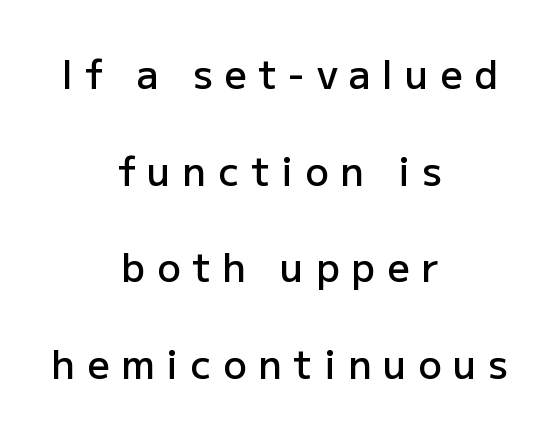
A bare baseline throughout the passage. Look at the bottom of the vertical strokes: they stop flat, with no serifs. Whoever set this chose breathing room over compactness in the vertical rhythm. The horizontal fit of the characters is loose and conspicuously gappy.
